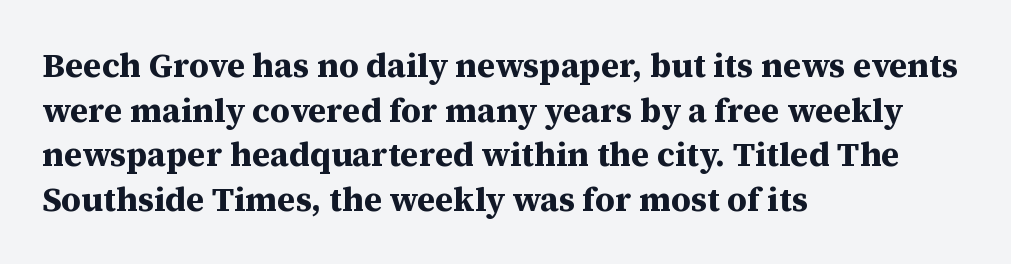
{"serif": "yes", "italic": "no", "bold": "yes", "weight": "bold", "width": "normal", "stroke_contrast": "medium", "x_height": "medium", "monospaced": "no", "underline": "no", "align": "left", "line_spacing": "normal", "line_spacing_ratio": 1.31, "letter_spacing": "normal", "letter_spacing_em": 0.0, "glyph_px": 34}
